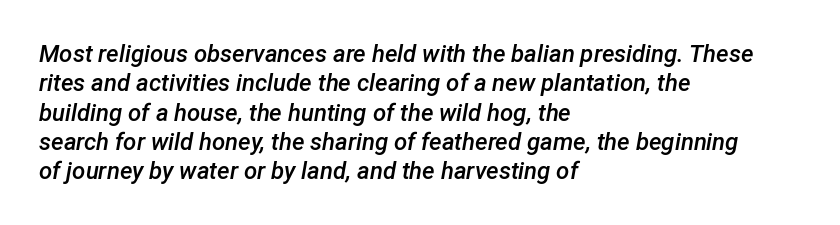
Words appear dense and cohesive because spacing is normal. Caption: semibold face, moderately heavy strokes. In terms of posture, this sample is oblique. The text block is weighted toward the left margin, trailing off unevenly rightward.
